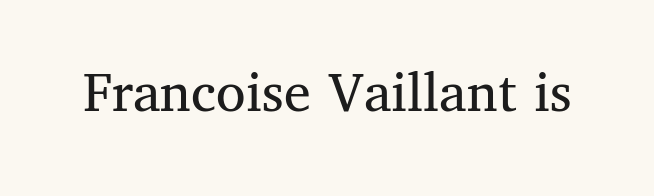
{"serif": "yes", "italic": "no", "bold": "no", "weight": "regular", "width": "normal", "stroke_contrast": "medium", "x_height": "medium", "monospaced": "no", "underline": "no", "letter_spacing": "normal", "letter_spacing_em": 0.0, "glyph_px": 60}
